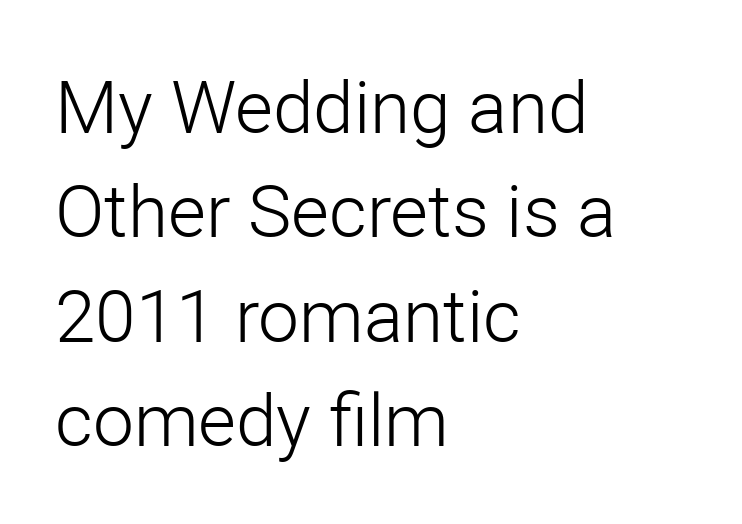
Q: Is the text bold? A: No.
Q: Is the text italic (slanted)? A: No, it is upright.
Q: Is the typeface a serif or a sans-serif typeface? A: Sans-serif.
Q: Is the text underlined? A: No.
Q: How is the paragraph aligned? A: Left-aligned.
Q: Is the spacing between letters normal or unusually wide? A: Normal.
Q: Is the spacing between lines tight, normal or loose? A: Normal.
Q: Width (condensed, normal, or wide)? A: Normal.
Q: Stroke contrast? A: Low.
Q: x-height? A: Medium.
Q: Monospaced? A: No.
